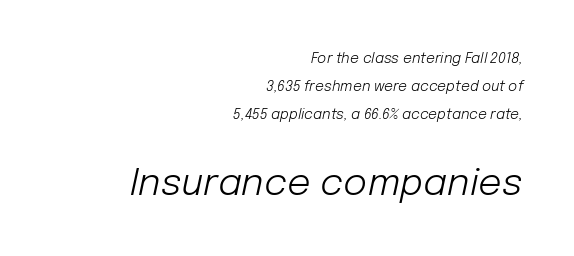
The image shows 37 px light type, italic (leaning right); set right-aligned, loose line spacing (2.01x), normal letter spacing, not underlined; the second (bottom) block is 2.64x larger; low stroke contrast and a medium x-height.
